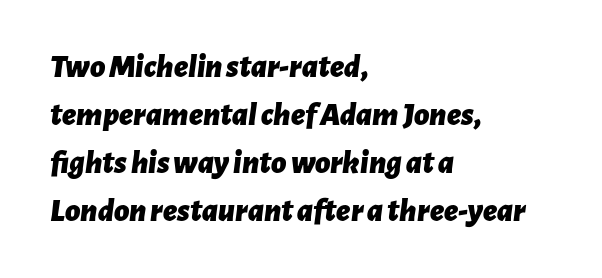
Does the weight exceed regular? Yes, all the way to bold. The type is set solid horizontally, with unmodified tracking. Honestly, there is no underline to notice here at all. These lines are rendered in a variable-pitch font.
